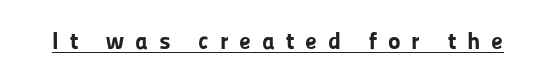
The image shows 24 px bold type, upright; set unusually wide letter spacing (+0.45 em), underlined.
